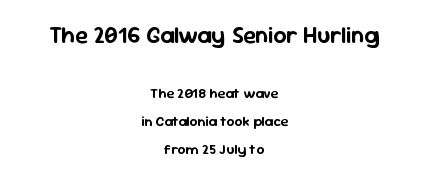
Notice how the passage keeps no hard edge, just a central spine. No italicization has been applied; the sample stays upright. Any mark beneath the type? The region is blank. Interline gaps are noticeably wide in this sample. The type is set solid horizontally, with unmodified tracking. Here the first block reads like a headline and the second like body copy.
